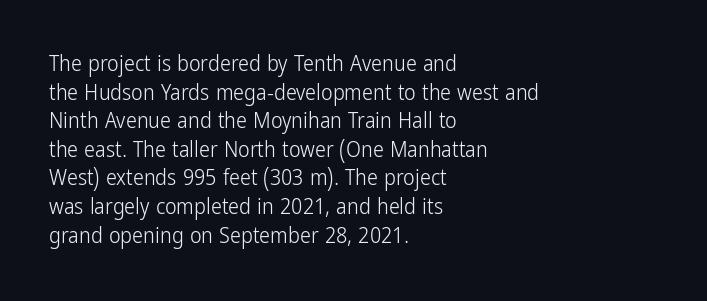
Check the space under the baseline: it is left empty. Characters follow at the spacing the type designer built in. These glyphs show unthickened strokes, regular width or finer. This is the regular roman posture of the typeface. A typesetter would call this leading conventional body-copy spacing. The compositor pushed each line to the left boundary.
